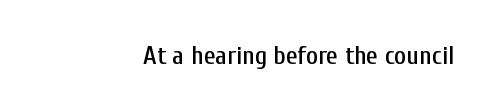
Is there any slant? The stems are plumb. Descenders are the only things crossing below the line. The line texture is even and compact thanks to regular tracking.
